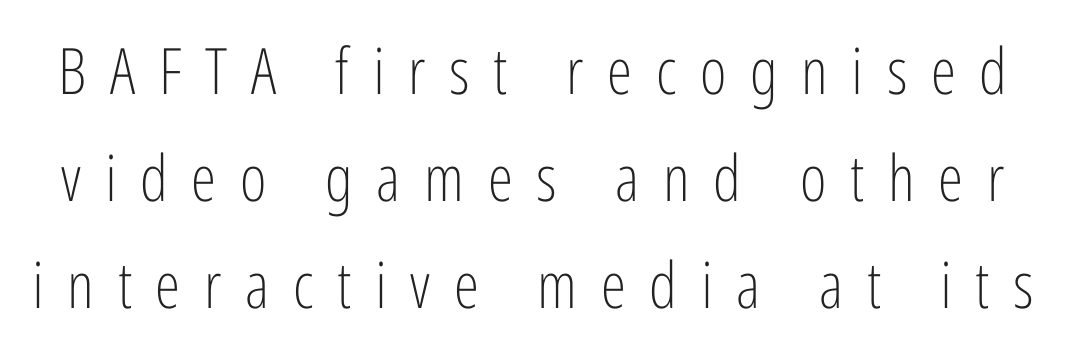
{"serif": "no", "italic": "no", "bold": "no", "weight": "light", "width": "condensed", "stroke_contrast": "low", "x_height": "medium", "monospaced": "no", "underline": "no", "line_spacing": "normal", "line_spacing_ratio": 1.67, "letter_spacing": "wide", "letter_spacing_em": 0.37, "glyph_px": 64}
